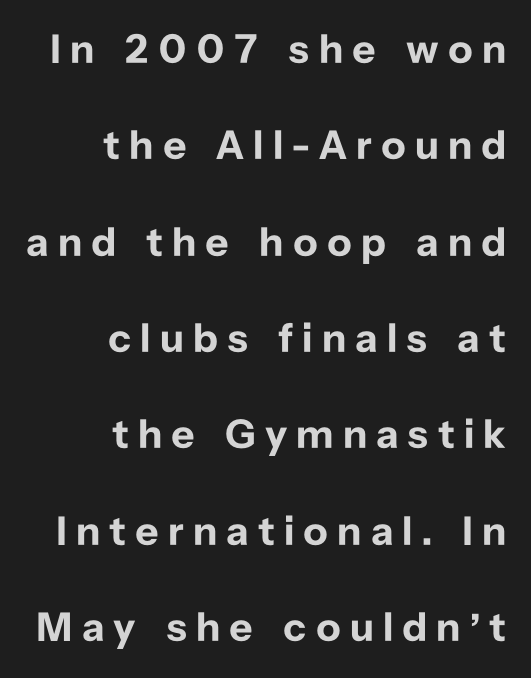
Q: Is the text bold? A: Yes.
Q: Is the text italic (slanted)? A: No, it is upright.
Q: Is the typeface a serif or a sans-serif typeface? A: Sans-serif.
Q: Is the text underlined? A: No.
Q: How is the paragraph aligned? A: Right-aligned.
Q: Is the spacing between letters normal or unusually wide? A: Unusually wide.
Q: Is the spacing between lines tight, normal or loose? A: Loose.
Q: Width (condensed, normal, or wide)? A: Normal.
Q: Stroke contrast? A: Low.
Q: x-height? A: Medium.
Q: Monospaced? A: No.
